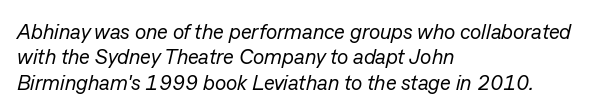
In terms of letterspacing, this is plain default setting. Emphasis-style slanted type is in use. If you drew a ruler down the left edge, every line would touch it. Stroke thickness stays within the range of a standard reading face or lighter. The string is rendered with underlining switched off.
